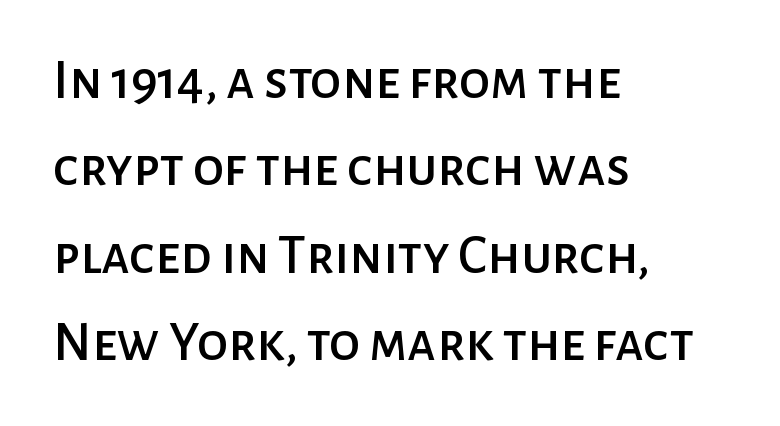
Italic: no, the glyphs are upright roman. Spacing verdict: proportional, widths tailored to each character. Each word holds together tightly as a unit, with standard inter-letter gaps. Anything drawn beneath the words? Only blank space.
